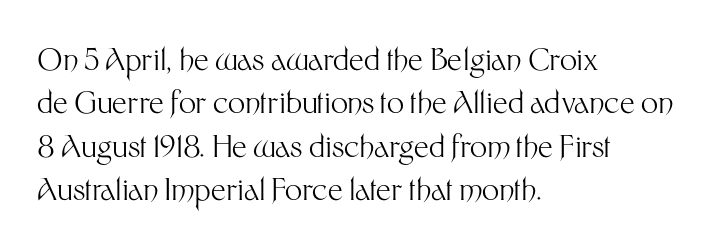
The typeface has the unassuming heft of standard copy or less. Short note: letters normally spaced. The baseline area is clear. I'd call this a sans setting — the letters go barefoot. Compared with typical paragraphs, the rows here are spaced about the same.
